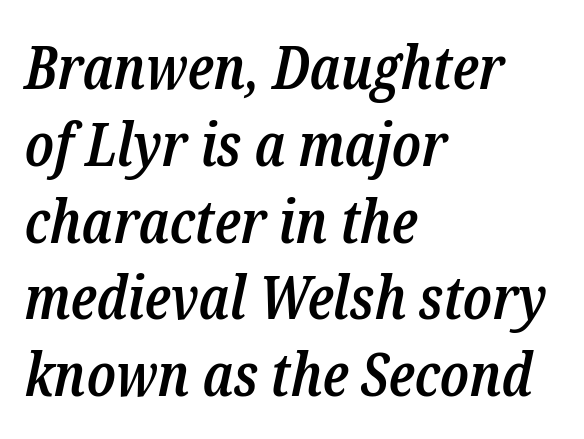
Q: Is the text bold? A: Semi-bold.
Q: Is the text italic (slanted)? A: Yes, it leans right by about 12 degrees.
Q: Is the typeface a serif or a sans-serif typeface? A: Serif.
Q: Is the text underlined? A: No.
Q: How is the paragraph aligned? A: Left-aligned.
Q: Is the spacing between letters normal or unusually wide? A: Normal.
Q: Is the spacing between lines tight, normal or loose? A: Normal.
Q: Width (condensed, normal, or wide)? A: Condensed.
Q: Stroke contrast? A: Low.
Q: x-height? A: Medium.
Q: Monospaced? A: No.
